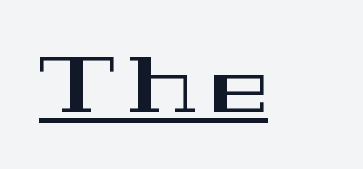
{"serif": "yes", "italic": "no", "width": "wide", "stroke_contrast": "high", "x_height": "medium", "monospaced": "no", "underline": "yes", "glyph_px": 79}
